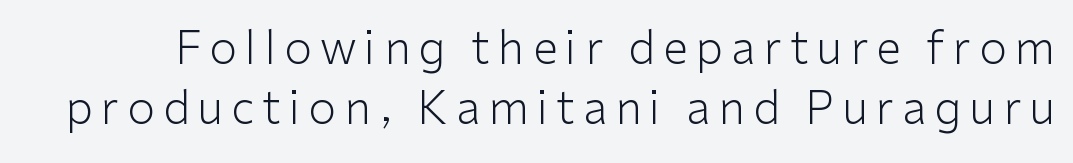
This sample has the flowing, uneven cadence of proportional lettering. Compared with typical paragraphs, the rows here are spaced about the same. Tall strokes in this sample are plumb rather than angled. The designer went with a sans here, leaving each stem footless. Beneath every word, the page is bare. Heft: none added — not bold.
